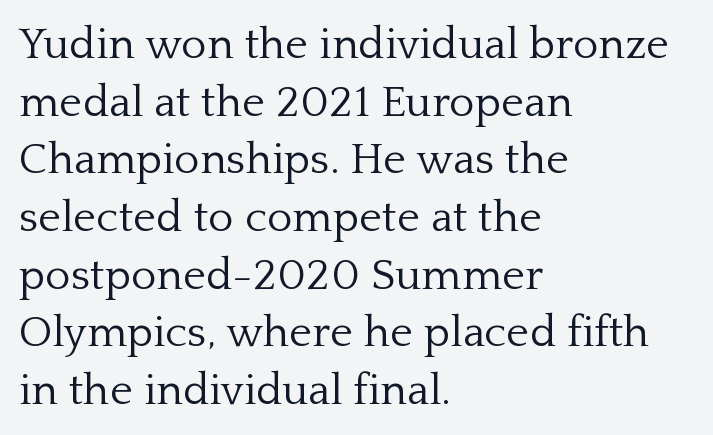
{"serif": "yes", "italic": "no", "bold": "no", "weight": "light", "width": "normal", "stroke_contrast": "low", "x_height": "medium", "monospaced": "no", "underline": "no", "align": "left", "line_spacing": "normal", "line_spacing_ratio": 1.31, "letter_spacing": "normal", "letter_spacing_em": 0.0, "glyph_px": 44}
